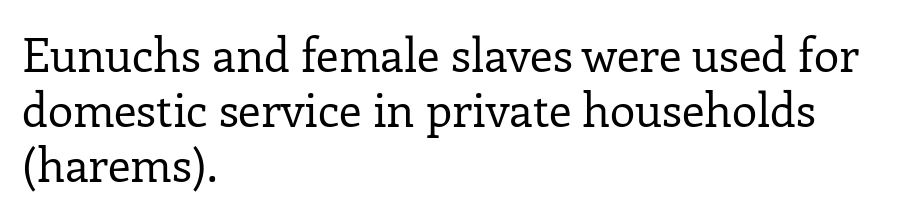
The image shows 46 px regular-weight serif type, upright; set left-aligned, line spacing 1.2x, normal letter spacing, not underlined; low stroke contrast and a medium x-height.
